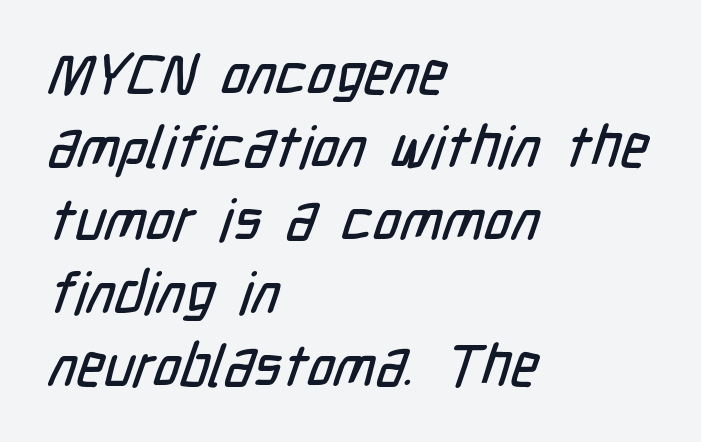
This rendering features lettering with no underline. Varying glyph widths throughout — classic text-font behaviour. The rendering uses a moderate line-height, typical for paragraphs. Each word holds together tightly as a unit, with standard inter-letter gaps. The characters display no serif detailing; their extremities are plain. The text block is weighted toward the left margin, trailing off unevenly rightward.
